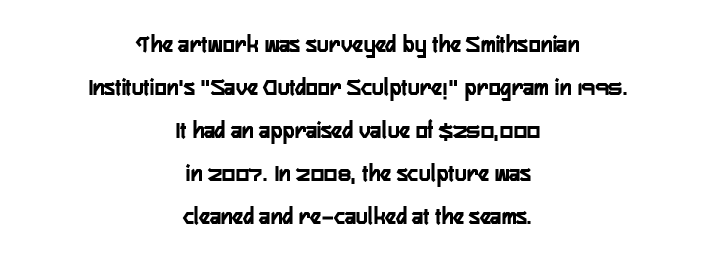
{"italic": "no", "underline": "no", "align": "center", "line_spacing_ratio": 1.72, "letter_spacing": "normal", "letter_spacing_em": 0.0, "glyph_px": 25}
